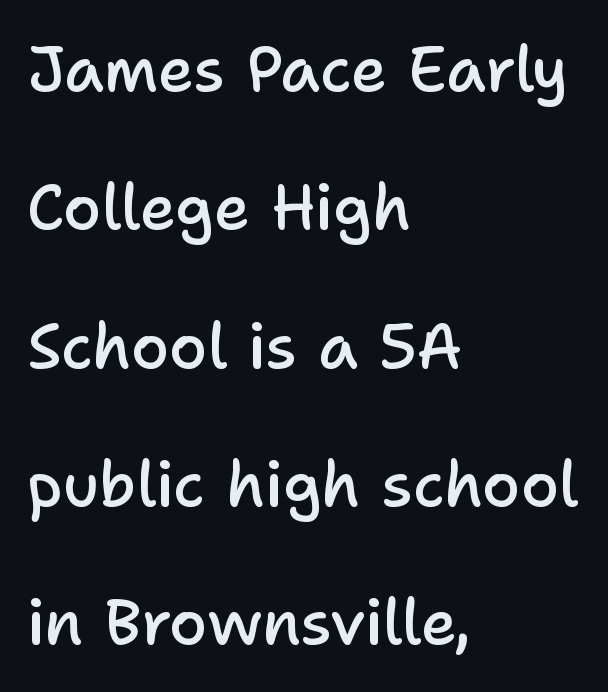
The image shows 62 px semibold sans-serif type, upright; set left-aligned, loose line spacing (2.23x), normal letter spacing, not underlined; low stroke contrast and a medium x-height.
